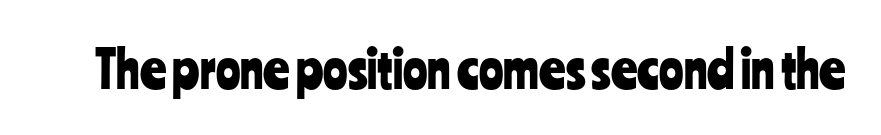
This rendering employs a face without finishing strokes, i.e., a sans-serif. Think of a printed novel: that variable character pitch is what you see here. The foot of each line stays bare and open. Look at the tracking — it's just the regular setting, nothing added. Nope, not italic — everything's standing straight.
